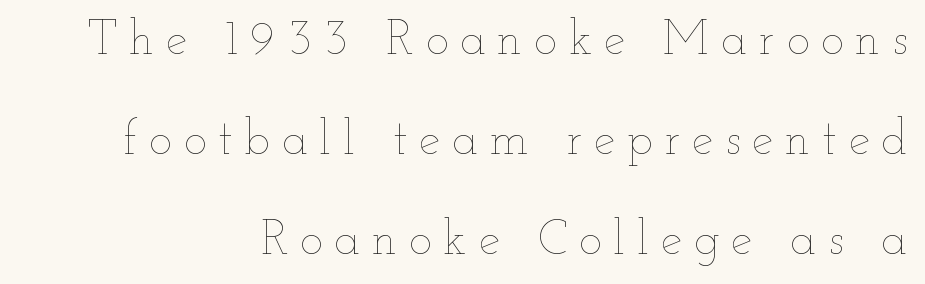
Q: Is the text bold? A: No.
Q: Is the text italic (slanted)? A: No, it is upright.
Q: Is the text underlined? A: No.
Q: How is the paragraph aligned? A: Right-aligned.
Q: Is the spacing between letters normal or unusually wide? A: Unusually wide.
Q: Is the spacing between lines tight, normal or loose? A: Loose.
Q: Width (condensed, normal, or wide)? A: Wide.
Q: Stroke contrast? A: Low.
Q: x-height? A: Small.
Q: Monospaced? A: No.
